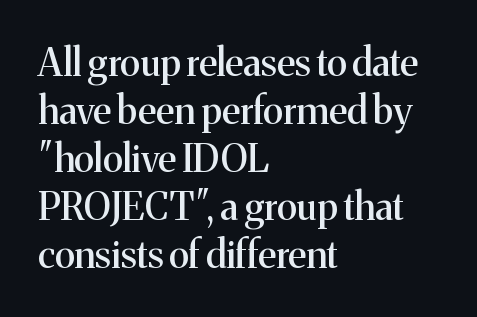
The image shows 38 px serif type, upright; set left-aligned, normal line spacing (1.26x), normal letter spacing, not underlined; medium stroke contrast and a medium x-height.
